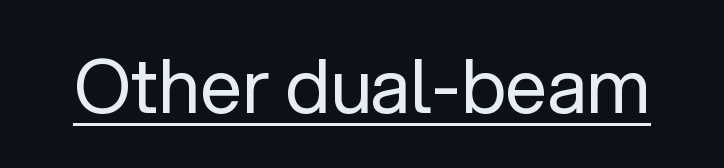
{"serif": "no", "italic": "no", "bold": "no", "weight": "regular", "width": "normal", "stroke_contrast": "low", "x_height": "medium", "monospaced": "no", "underline": "yes", "letter_spacing": "normal", "letter_spacing_em": 0.0, "glyph_px": 75}
